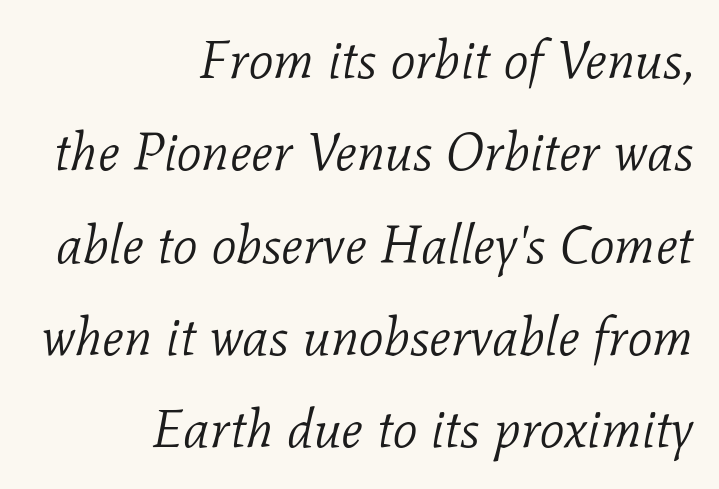
{"serif": "yes", "italic": "yes", "lean": "right", "slant_degrees": 11, "bold": "no", "weight": "light", "width": "normal", "stroke_contrast": "low", "x_height": "medium", "monospaced": "no", "underline": "no", "align": "right", "line_spacing_ratio": 1.71, "letter_spacing": "normal", "letter_spacing_em": 0.0, "glyph_px": 54}
